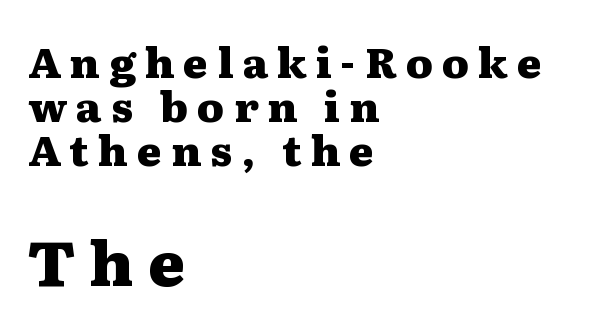
Q: Is the text bold? A: Yes.
Q: Is the text italic (slanted)? A: No, it is upright.
Q: Is the typeface a serif or a sans-serif typeface? A: Serif.
Q: Is the text underlined? A: No.
Q: How is the paragraph aligned? A: Left-aligned.
Q: Is the spacing between letters normal or unusually wide? A: Unusually wide.
Q: Is the spacing between lines tight, normal or loose? A: Tight.
Q: Which block of text is set in a larger size, the first (top) or the second (bottom)? A: The second (bottom) one.
Q: Width (condensed, normal, or wide)? A: Wide.
Q: Stroke contrast? A: Medium.
Q: x-height? A: Medium.
Q: Monospaced? A: No.
